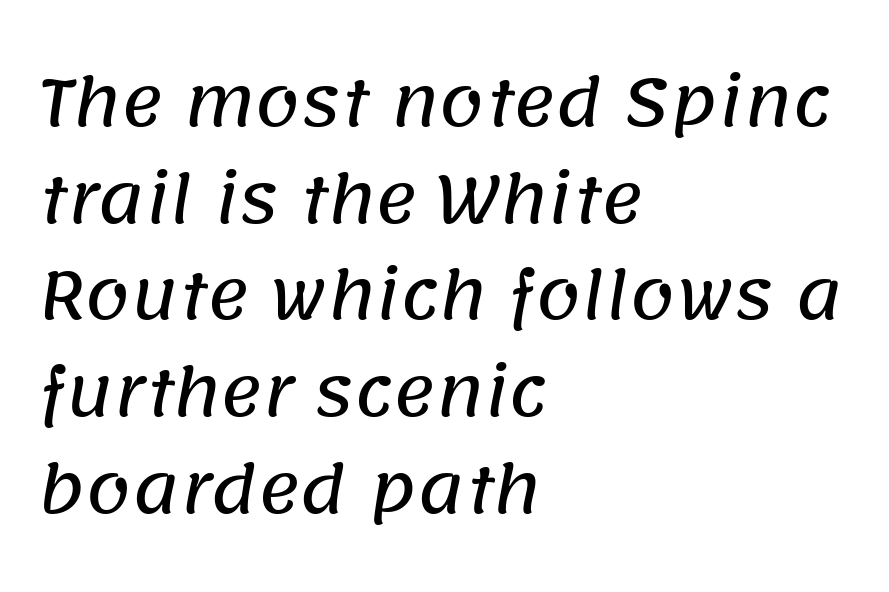
Nope, no serifs anywhere on these letters. Which margin do the lines hug? The left one — the right edge is uneven. Characters follow at the spacing the type designer built in. Beneath every word, the page is bare. The vertical gap from one line to the next is medium.
